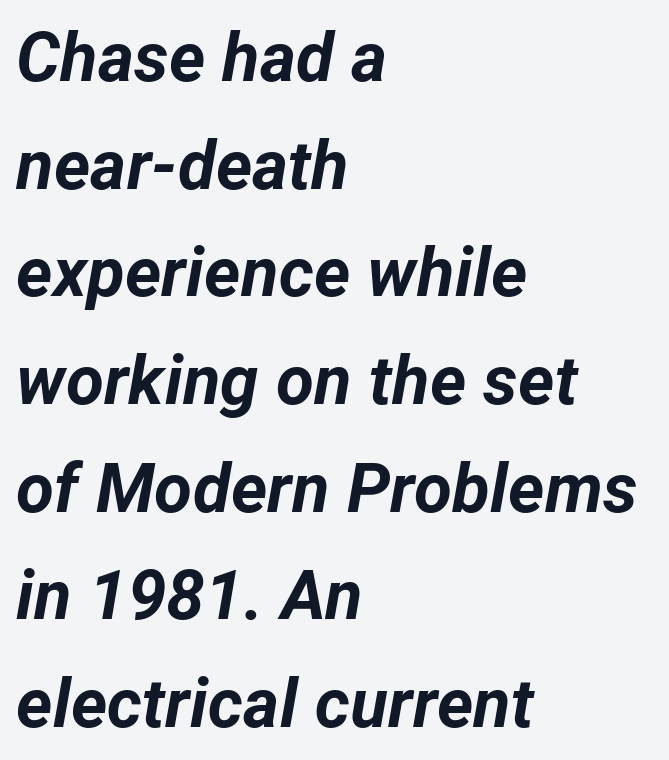
{"italic": "yes", "lean": "right", "slant_degrees": 12, "bold": "yes", "weight": "bold", "width": "normal", "stroke_contrast": "low", "x_height": "medium", "monospaced": "no", "underline": "no", "align": "left", "line_spacing": "normal", "line_spacing_ratio": 1.56, "letter_spacing": "normal", "letter_spacing_em": 0.0, "glyph_px": 69}
